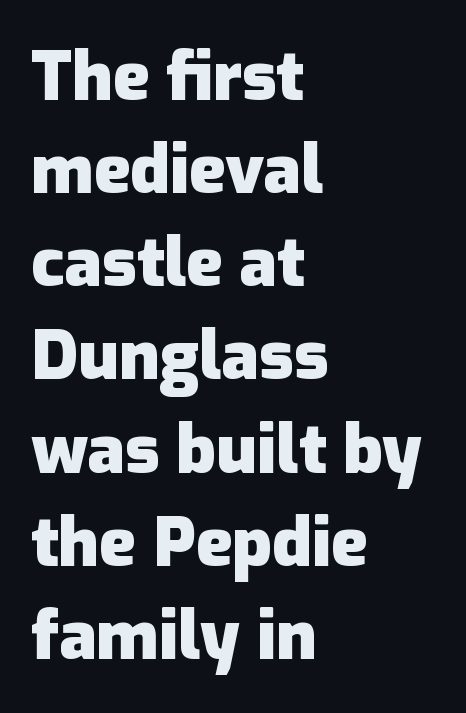
{"serif": "no", "italic": "no", "bold": "yes", "weight": "heavy", "width": "normal", "stroke_contrast": "low", "x_height": "medium", "monospaced": "no", "underline": "no", "align": "left", "line_spacing": "normal", "line_spacing_ratio": 1.37, "letter_spacing": "normal", "letter_spacing_em": 0.0, "glyph_px": 68}
